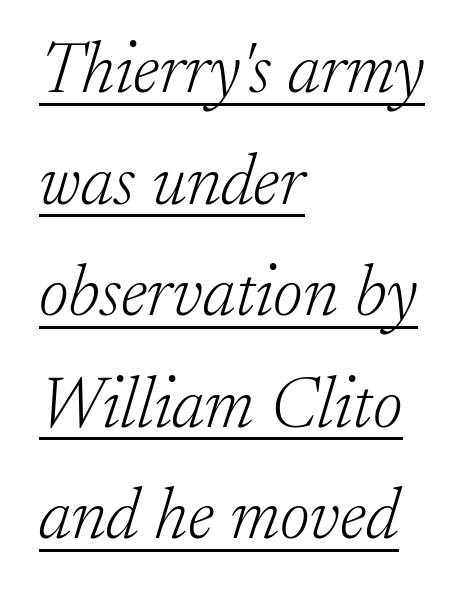
The image shows 72 px light serif type, italic (leaning right); set left-aligned, normal line spacing (1.55x), normal letter spacing, underlined; low stroke contrast and a small x-height.
